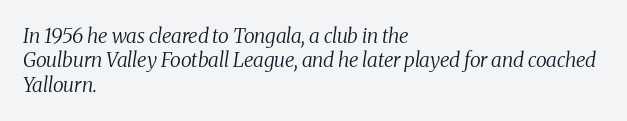
{"italic": "yes", "lean": "right", "slant_degrees": 8, "bold": "no", "underline": "no", "align": "left", "line_spacing_ratio": 1.22, "letter_spacing": "normal", "letter_spacing_em": 0.0, "glyph_px": 20}
